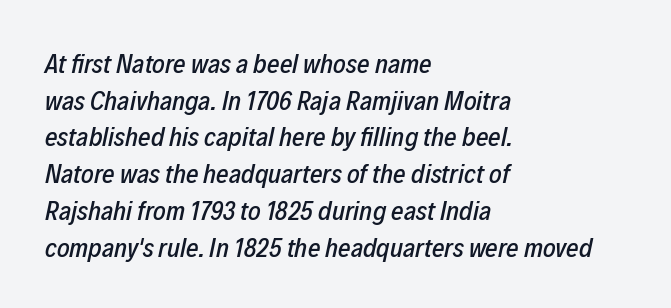
The passage is arranged the way most books set body copy — flush left. Italic? Definitely — the glyphs are oblique. Does extra space separate the letters? No, they use regular spacing. Vertical spacing — default. Decoration check: the copy has no underline.
